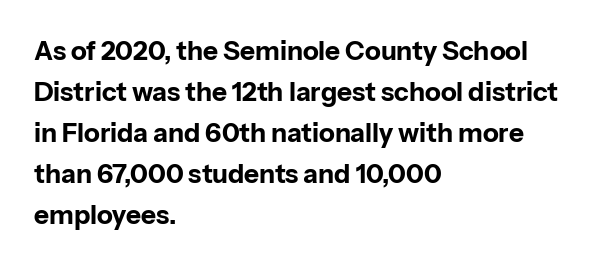
{"italic": "no", "bold": "yes", "underline": "no", "align": "left", "line_spacing": "normal", "line_spacing_ratio": 1.58, "letter_spacing": "normal", "letter_spacing_em": 0.0, "glyph_px": 26}
